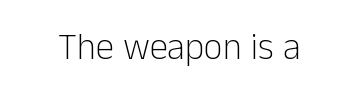
Q: Is the text bold? A: No.
Q: Is the text italic (slanted)? A: No, it is upright.
Q: Is the typeface a serif or a sans-serif typeface? A: Sans-serif.
Q: Is the text underlined? A: No.
Q: Is the spacing between letters normal or unusually wide? A: Normal.
Q: Width (condensed, normal, or wide)? A: Normal.
Q: Stroke contrast? A: Low.
Q: x-height? A: Medium.
Q: Monospaced? A: No.
